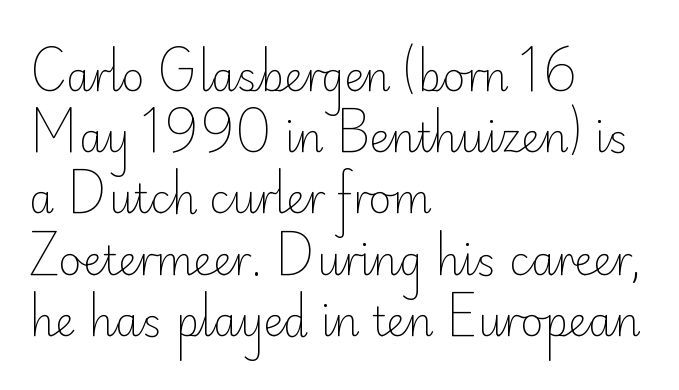
The specimen omits any rule beneath the text block's lines. Baseline-to-baseline distance is the conventional proportion of letter height. Think of a printed novel: that variable character pitch is what you see here. This is the regular roman posture of the typeface. The typeface has the unassuming heft of standard copy or less. A typesetter would label this face a sans.
